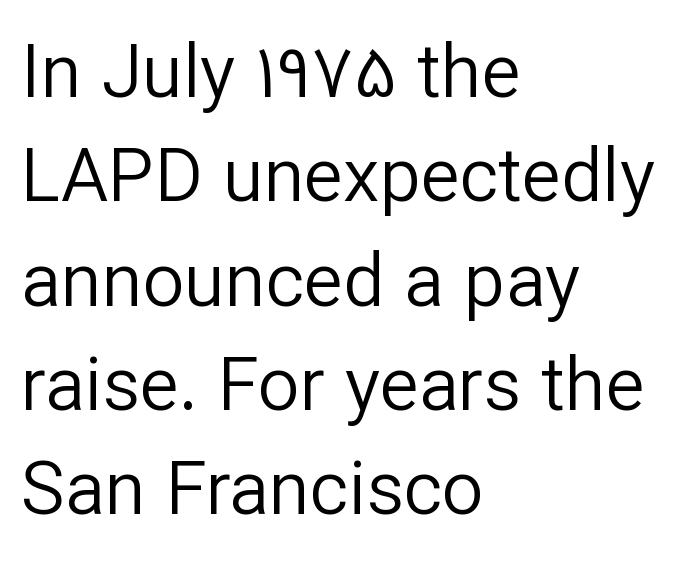
The image shows 74 px regular-weight sans-serif type, upright; set left-aligned, normal line spacing (1.41x), normal letter spacing, not underlined; low stroke contrast and a medium x-height.
